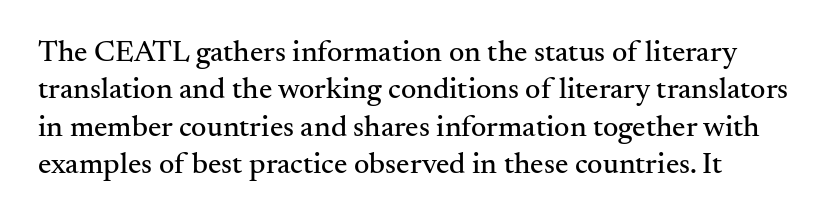
Q: Is the text italic (slanted)? A: No, it is upright.
Q: Is the typeface a serif or a sans-serif typeface? A: Serif.
Q: Is the text underlined? A: No.
Q: Is the spacing between letters normal or unusually wide? A: Normal.
Q: Is the spacing between lines tight, normal or loose? A: Normal.
Q: Width (condensed, normal, or wide)? A: Normal.
Q: Stroke contrast? A: Medium.
Q: x-height? A: Small.
Q: Monospaced? A: No.
